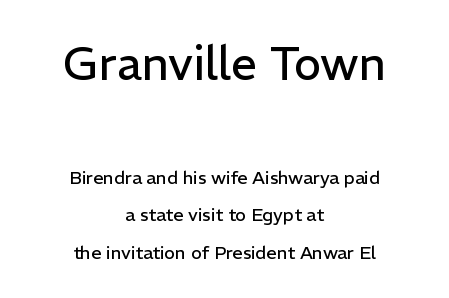
Q: Is the text bold? A: No.
Q: Is the text italic (slanted)? A: No, it is upright.
Q: Is the typeface a serif or a sans-serif typeface? A: Sans-serif.
Q: Is the text underlined? A: No.
Q: How is the paragraph aligned? A: Centered.
Q: Is the spacing between letters normal or unusually wide? A: Normal.
Q: Is the spacing between lines tight, normal or loose? A: Loose.
Q: Which block of text is set in a larger size, the first (top) or the second (bottom)? A: The first (top) one.
Q: Width (condensed, normal, or wide)? A: Normal.
Q: Stroke contrast? A: Low.
Q: x-height? A: Medium.
Q: Monospaced? A: No.
